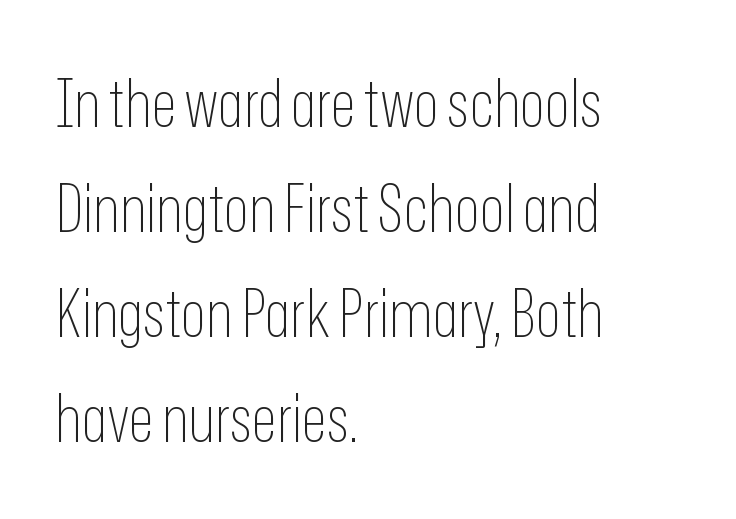
Q: Is the text bold? A: No.
Q: Is the text italic (slanted)? A: No, it is upright.
Q: Is the typeface a serif or a sans-serif typeface? A: Sans-serif.
Q: Is the text underlined? A: No.
Q: How is the paragraph aligned? A: Left-aligned.
Q: Is the spacing between letters normal or unusually wide? A: Normal.
Q: Is the spacing between lines tight, normal or loose? A: Normal.
Q: Width (condensed, normal, or wide)? A: Condensed.
Q: Stroke contrast? A: Low.
Q: x-height? A: Medium.
Q: Monospaced? A: No.
